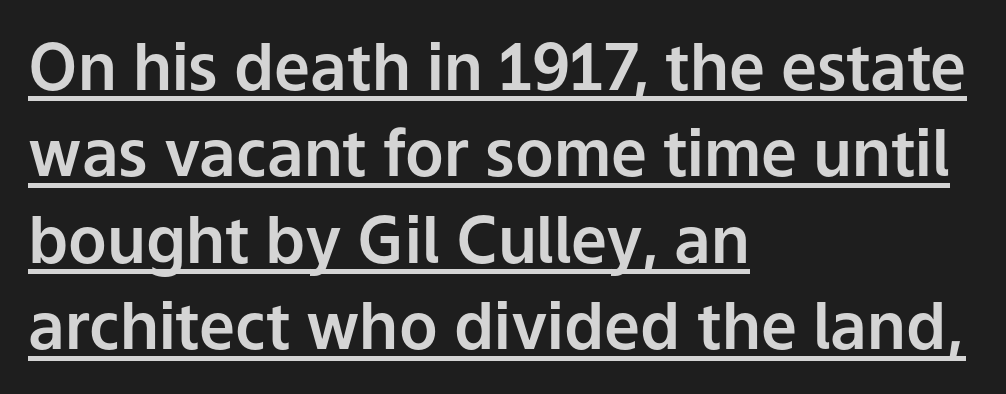
Q: Is the text italic (slanted)? A: No, it is upright.
Q: Is the typeface a serif or a sans-serif typeface? A: Sans-serif.
Q: Is the text underlined? A: Yes.
Q: How is the paragraph aligned? A: Left-aligned.
Q: Is the spacing between letters normal or unusually wide? A: Normal.
Q: Is the spacing between lines tight, normal or loose? A: Normal.
Q: Width (condensed, normal, or wide)? A: Normal.
Q: Stroke contrast? A: Low.
Q: x-height? A: Medium.
Q: Monospaced? A: No.
